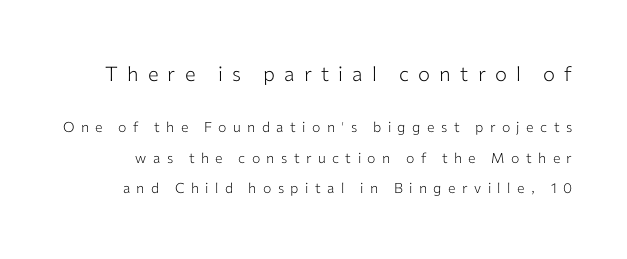
The image shows 20 px text type, upright; set loose line spacing (2.17x), unusually wide letter spacing (+0.46 em), not underlined; the first (top) block is 1.43x larger.
